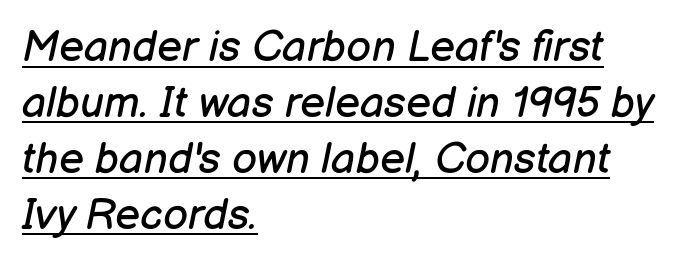
Each stroke keeps to a modest, everyday thickness or less. The face used here appears with an underline applied. Casual observation: everything's shoved over to the left. This sample uses plain, unmodified letter spacing. An italicized treatment has been applied to the whole sample. Vertical spacing — default.
